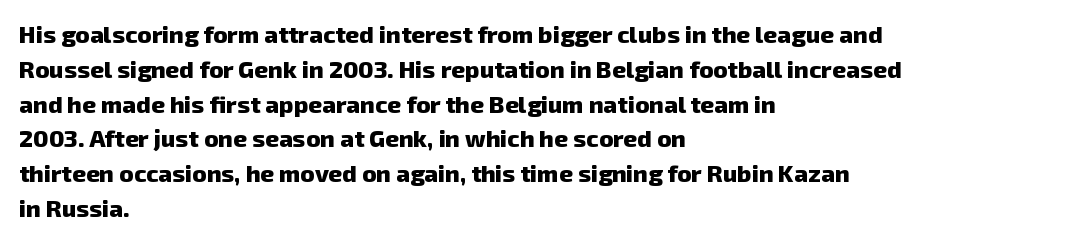
{"bold": "yes", "underline": "no", "align": "left", "line_spacing": "normal", "line_spacing_ratio": 1.45, "letter_spacing": "normal", "letter_spacing_em": 0.0, "glyph_px": 24}
